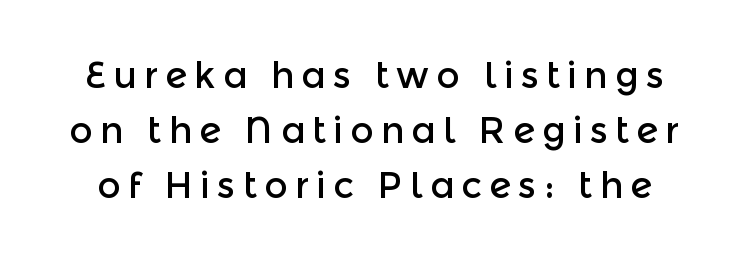
The image shows 36 px sans-serif type, upright; set normal line spacing (1.53x), unusually wide letter spacing (+0.2 em), not underlined; a medium x-height.
